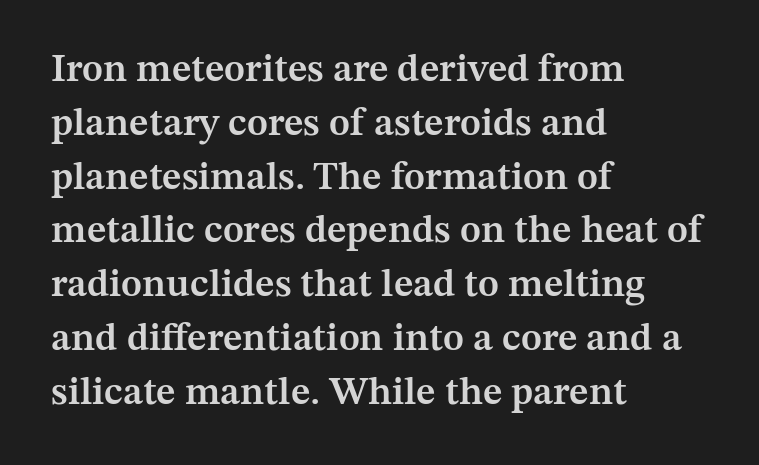
A typesetter would call this leading conventional body-copy spacing. The text block is weighted toward the left margin, trailing off unevenly rightward. Is the type bold? Partly — it's a semibold, heavier than regular but not fully bold. The passage shown is typed in a proportional face where columns would drift.
